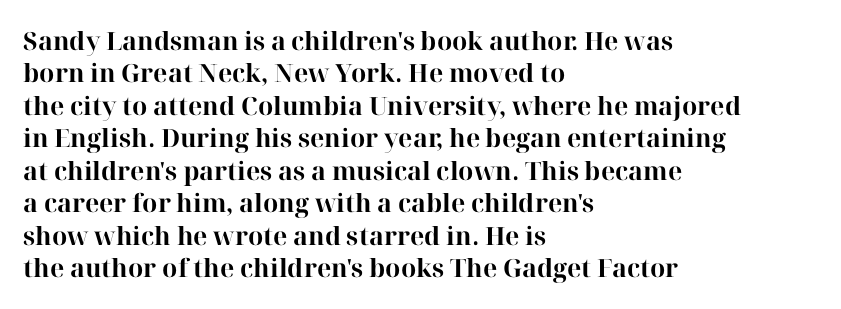
Q: Is the text bold? A: Yes.
Q: Is the text italic (slanted)? A: No, it is upright.
Q: Is the text underlined? A: No.
Q: How is the paragraph aligned? A: Left-aligned.
Q: Is the spacing between letters normal or unusually wide? A: Normal.
Q: Is the spacing between lines tight, normal or loose? A: Normal.
